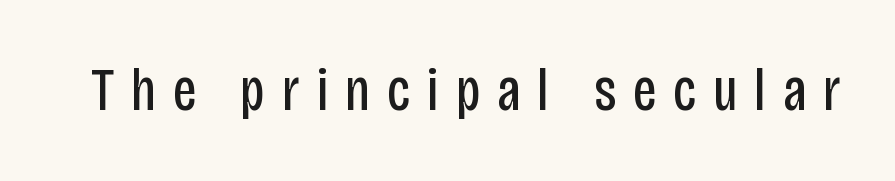
The image shows 60 px regular-weight, condensed sans-serif type, upright; set unusually wide letter spacing (+0.28 em), not underlined; low stroke contrast and a large x-height.
